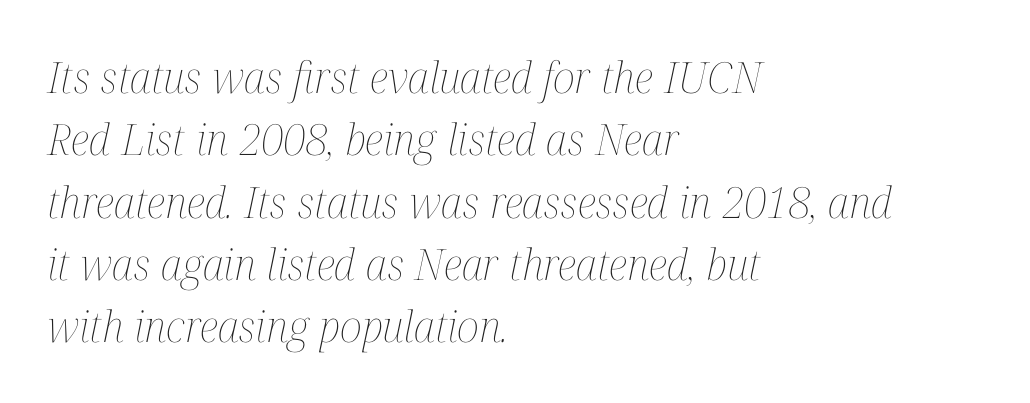
The vertical gap from one line to the next is medium. Short and long lines alike share a common starting point at left. The letterforms sit at book weight or below. These lines are rendered in a variable-pitch font.
